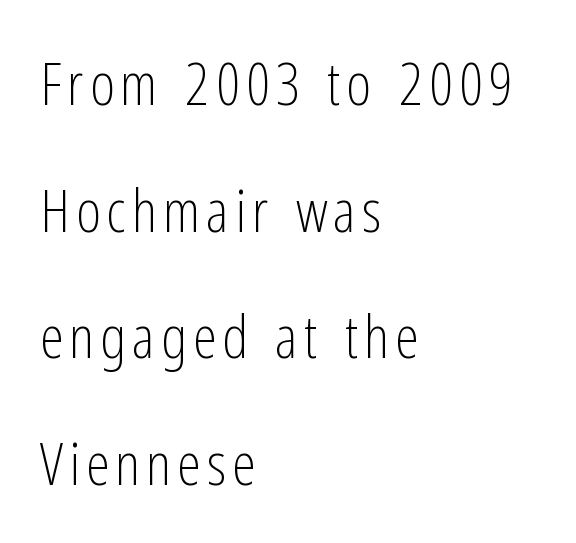
{"serif": "no", "italic": "no", "bold": "no", "weight": "light", "width": "condensed", "stroke_contrast": "low", "x_height": "medium", "monospaced": "no", "underline": "no", "align": "left", "line_spacing": "loose", "line_spacing_ratio": 2.11, "glyph_px": 60}
